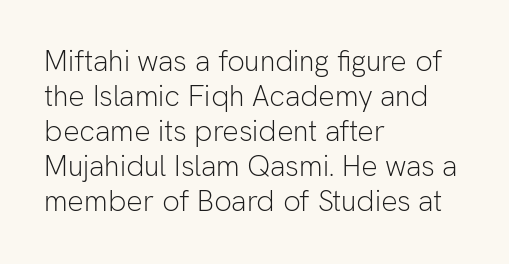
The image shows 29 px light sans-serif type, upright; set left-aligned, line spacing 1.21x, normal letter spacing, not underlined; low stroke contrast and a medium x-height.
